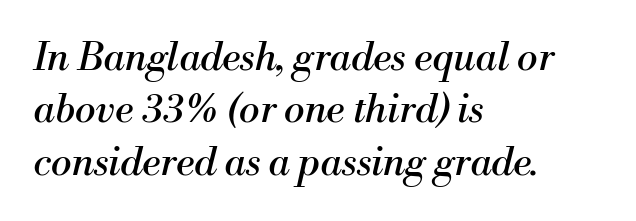
Each row of text sits above clean, open space. The passage shown leans; its letterforms are oblique. The designer went with a serif here, giving each stem small feet. The letters sit at their default tracking, neither squeezed nor spread.
